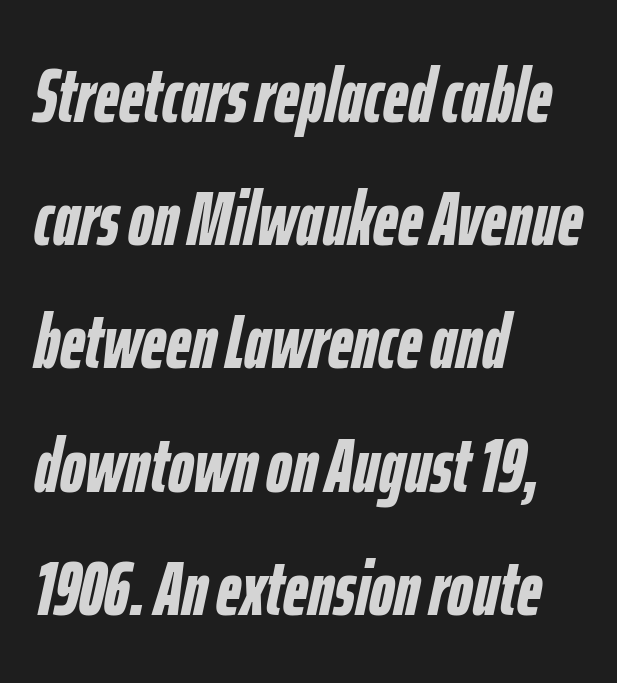
Q: Is the text bold? A: Yes.
Q: Is the text italic (slanted)? A: Yes, it leans right by about 12 degrees.
Q: Is the text underlined? A: No.
Q: How is the paragraph aligned? A: Left-aligned.
Q: Is the spacing between letters normal or unusually wide? A: Normal.
Q: Is the spacing between lines tight, normal or loose? A: Normal.
Q: Width (condensed, normal, or wide)? A: Condensed.
Q: Stroke contrast? A: Low.
Q: x-height? A: Medium.
Q: Monospaced? A: No.
